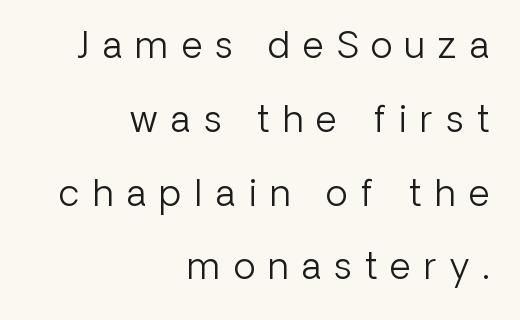
The strokes carry an ordinary text weight at most. The glyphs in this specimen are sans serif. The vertical gap from one line to the next is large. The compositor pushed each line to the right boundary. Proportional: the letters do not fall into vertical columns.
